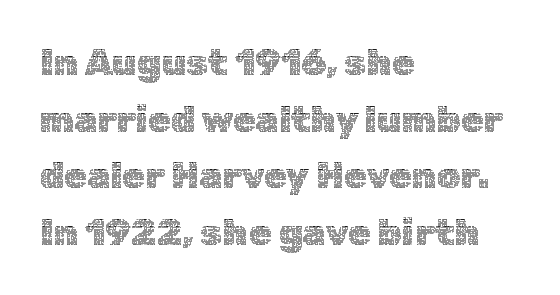
{"italic": "no", "bold": "no", "weight": "thin", "width": "normal", "x_height": "medium", "monospaced": "no", "underline": "no", "align": "left", "line_spacing": "normal", "line_spacing_ratio": 1.53, "letter_spacing": "normal", "letter_spacing_em": 0.0, "glyph_px": 37}
